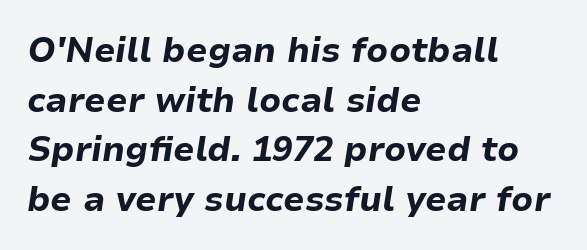
{"italic": "yes", "lean": "right", "slant_degrees": 9, "bold": "yes", "weight": "bold", "width": "normal", "stroke_contrast": "low", "x_height": "medium", "monospaced": "no", "underline": "no", "align": "left", "line_spacing": "normal", "line_spacing_ratio": 1.46, "letter_spacing": "normal", "letter_spacing_em": 0.0, "glyph_px": 34}
